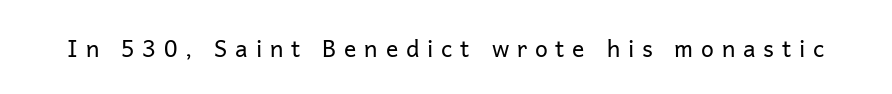
{"italic": "no", "bold": "no", "underline": "no", "letter_spacing": "wide", "letter_spacing_em": 0.34, "glyph_px": 23}
